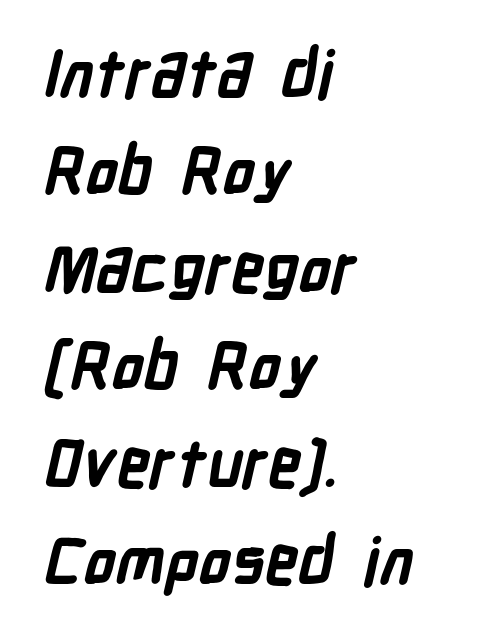
The image shows 65 px bold, condensed sans-serif type; set left-aligned, normal line spacing (1.5x), normal letter spacing, not underlined; low stroke contrast and a medium x-height.
